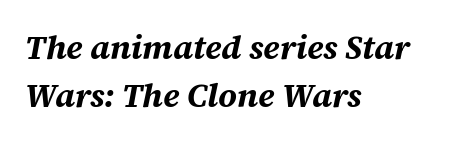
Q: Is the text bold? A: Yes.
Q: Is the text italic (slanted)? A: Yes, it leans right by about 12 degrees.
Q: Is the text underlined? A: No.
Q: How is the paragraph aligned? A: Left-aligned.
Q: Is the spacing between letters normal or unusually wide? A: Normal.
Q: Is the spacing between lines tight, normal or loose? A: Normal.
Q: Width (condensed, normal, or wide)? A: Normal.
Q: Stroke contrast? A: Medium.
Q: x-height? A: Large.
Q: Monospaced? A: No.
